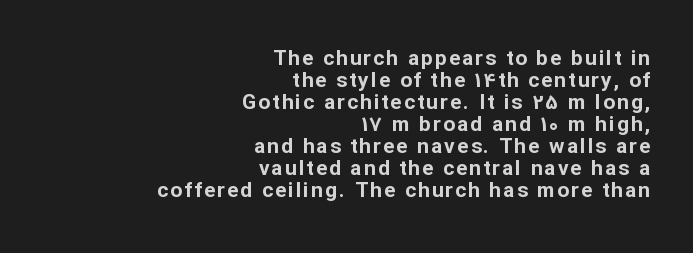
Descenders hang freely into open space. If you drew a ruler down the right edge, every line would touch it. Strokes here are thick enough to call this a true bold. When letters stand straight like this, we call the style roman or upright. Compared with typical paragraphs, the rows here are closer together.
